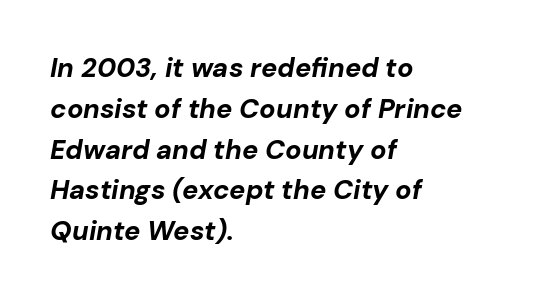
{"italic": "yes", "lean": "right", "slant_degrees": 10, "bold": "yes", "underline": "no", "align": "left", "line_spacing": "normal", "line_spacing_ratio": 1.51, "letter_spacing": "normal", "letter_spacing_em": 0.0, "glyph_px": 27}
